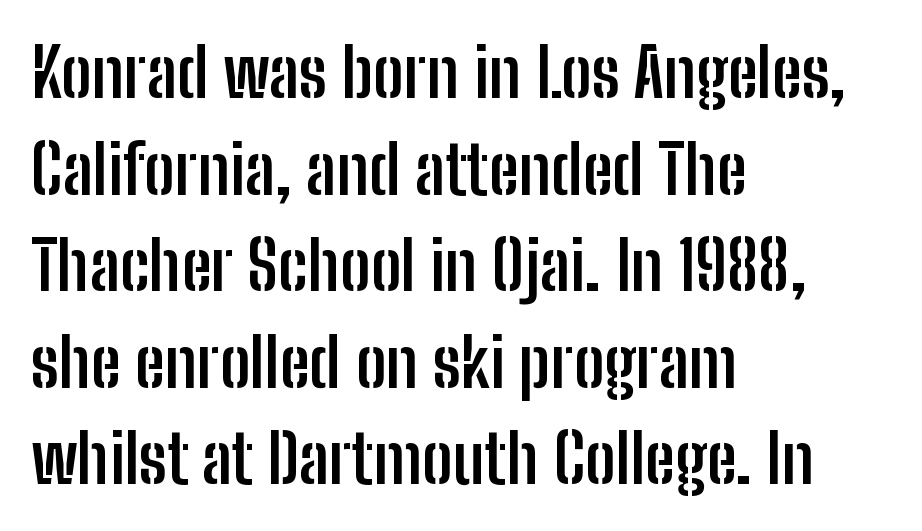
{"serif": "no", "italic": "no", "bold": "yes", "weight": "semibold", "width": "condensed", "stroke_contrast": "low", "x_height": "medium", "monospaced": "no", "underline": "no", "align": "left", "line_spacing": "normal", "line_spacing_ratio": 1.42, "letter_spacing": "normal", "letter_spacing_em": 0.0, "glyph_px": 68}
